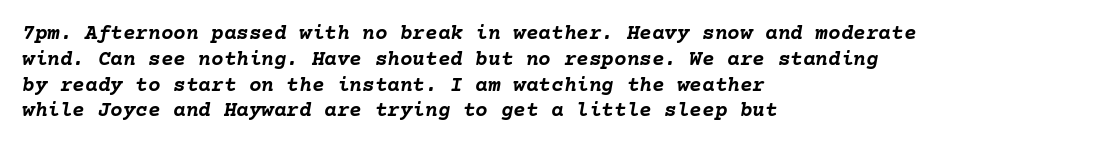
Q: Is the text bold? A: Yes.
Q: Is the text italic (slanted)? A: Yes, it leans right by about 10 degrees.
Q: Is the text underlined? A: No.
Q: How is the paragraph aligned? A: Left-aligned.
Q: Is the spacing between letters normal or unusually wide? A: Normal.
